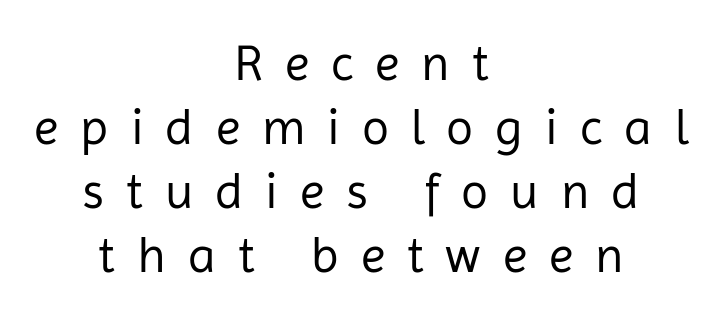
{"serif": "no", "italic": "no", "bold": "no", "weight": "regular", "width": "normal", "stroke_contrast": "low", "x_height": "medium", "monospaced": "no", "underline": "no", "align": "center", "line_spacing": "normal", "line_spacing_ratio": 1.28, "letter_spacing": "wide", "letter_spacing_em": 0.44, "glyph_px": 50}
